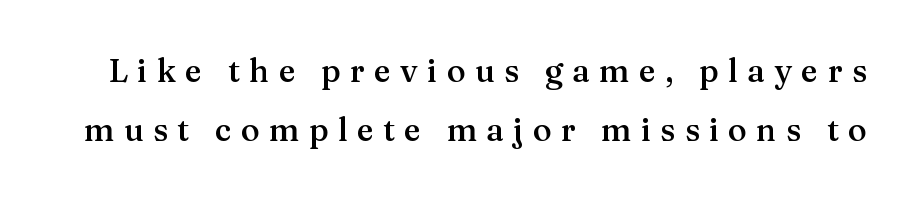
In terms of letterspacing, this is a distinctly airy, spread setting. Stroke terminals: seriffed. Spacing verdict: proportional, widths tailored to each character. Words float on clear page, feet unadorned. Moderately thickened strokes mark this as semibold type. These lines were composed using upright roman letters.
